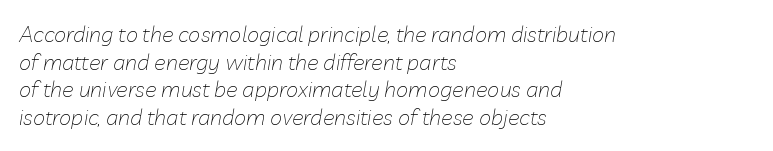
{"italic": "yes", "lean": "right", "slant_degrees": 10, "bold": "no", "underline": "no", "align": "left", "line_spacing": "normal", "line_spacing_ratio": 1.26, "letter_spacing": "normal", "letter_spacing_em": 0.0, "glyph_px": 22}
